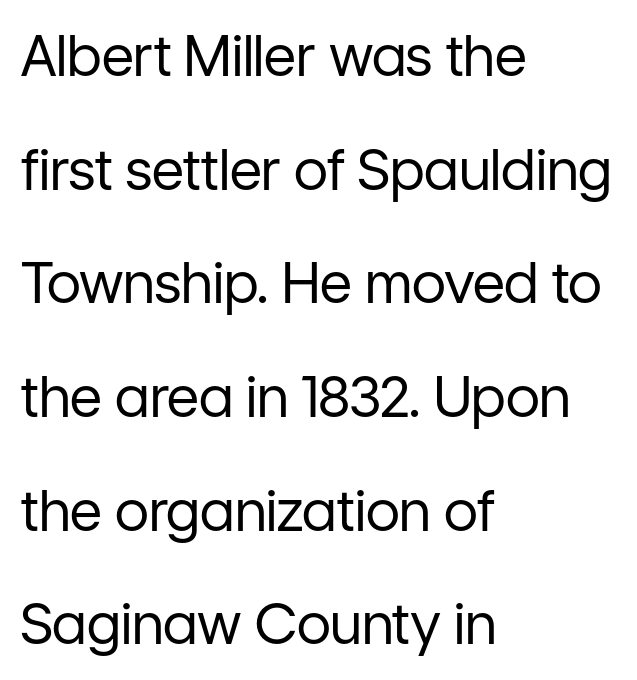
Q: Is the text bold? A: No.
Q: Is the text italic (slanted)? A: No, it is upright.
Q: Is the typeface a serif or a sans-serif typeface? A: Sans-serif.
Q: Is the text underlined? A: No.
Q: How is the paragraph aligned? A: Left-aligned.
Q: Is the spacing between letters normal or unusually wide? A: Normal.
Q: Is the spacing between lines tight, normal or loose? A: Loose.
Q: Width (condensed, normal, or wide)? A: Normal.
Q: Stroke contrast? A: Low.
Q: x-height? A: Medium.
Q: Monospaced? A: No.
